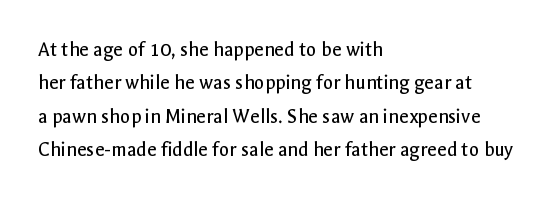
Q: Is the text bold? A: No.
Q: Is the text italic (slanted)? A: No, it is upright.
Q: Is the text underlined? A: No.
Q: How is the paragraph aligned? A: Left-aligned.
Q: Is the spacing between letters normal or unusually wide? A: Normal.
Q: Is the spacing between lines tight, normal or loose? A: Normal.
